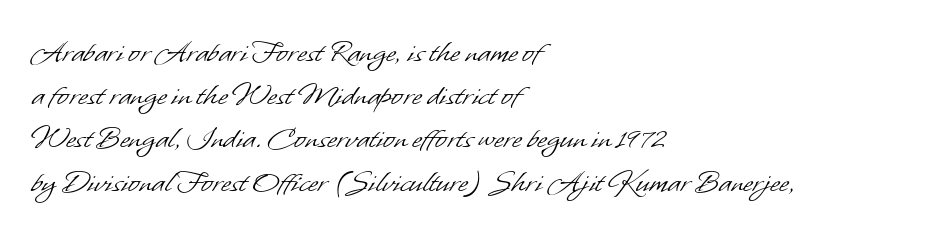
{"serif": "no", "bold": "no", "weight": "light", "width": "normal", "stroke_contrast": "low", "x_height": "small", "monospaced": "no", "underline": "no", "align": "left", "line_spacing": "normal", "line_spacing_ratio": 1.27, "letter_spacing": "normal", "letter_spacing_em": 0.0, "glyph_px": 34}
